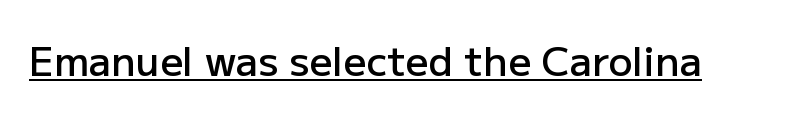
Here the glyphs are tracked normally, forming tight word shapes. This is sans-serif lettering, the kind often seen on screens and signage. Decoration check: the copy is underlined. The letters are semibold — heavier than regular but short of a full bold. You can tell it's not italic because the verticals are truly vertical.
